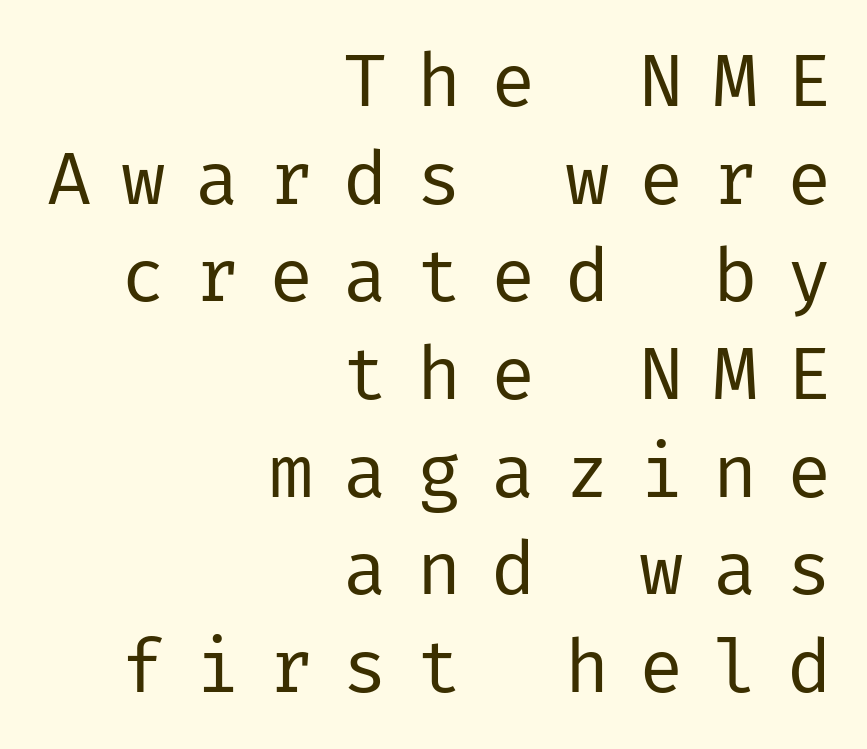
Q: Is the text bold? A: No.
Q: Is the text italic (slanted)? A: No, it is upright.
Q: Is the typeface a serif or a sans-serif typeface? A: Sans-serif.
Q: Is the text underlined? A: No.
Q: How is the paragraph aligned? A: Right-aligned.
Q: Is the spacing between letters normal or unusually wide? A: Unusually wide.
Q: Is the spacing between lines tight, normal or loose? A: Normal.
Q: Width (condensed, normal, or wide)? A: Normal.
Q: Stroke contrast? A: Low.
Q: x-height? A: Medium.
